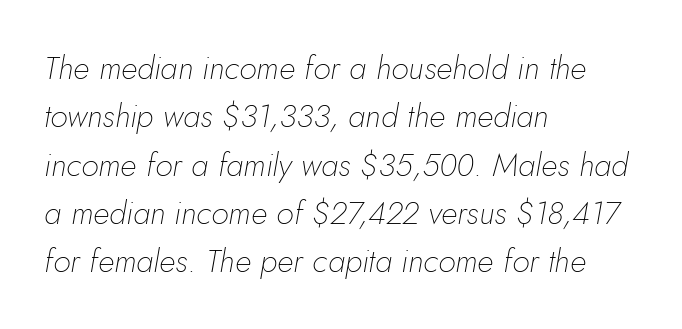
The image shows 32 px thin type, italic (leaning right); set left-aligned, normal line spacing (1.51x), normal letter spacing, not underlined; low stroke contrast and a small x-height.
